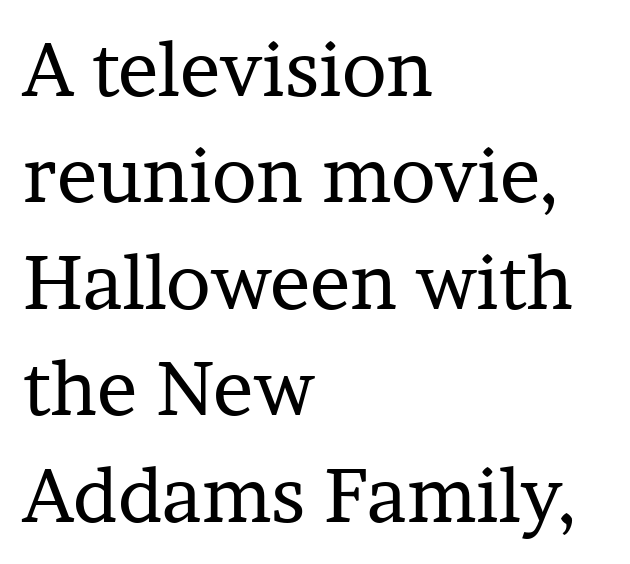
{"serif": "yes", "italic": "no", "bold": "no", "weight": "regular", "width": "normal", "stroke_contrast": "low", "x_height": "medium", "monospaced": "no", "underline": "no", "align": "left", "line_spacing": "normal", "line_spacing_ratio": 1.42, "letter_spacing": "normal", "letter_spacing_em": 0.0, "glyph_px": 75}
